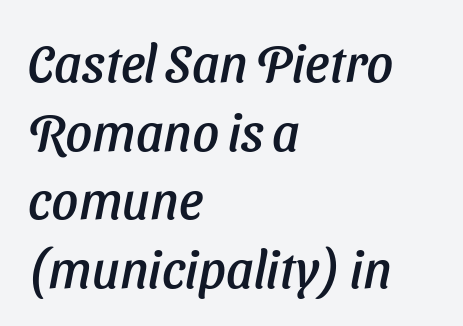
Glance below the letters and you will spot only blank space. How would I describe the line gaps? Plain and ordinary. These lines stack with their left ends in a neat column. Spacing verdict: proportional, widths tailored to each character. Inter-character spacing is left at the font's built-in metrics.
